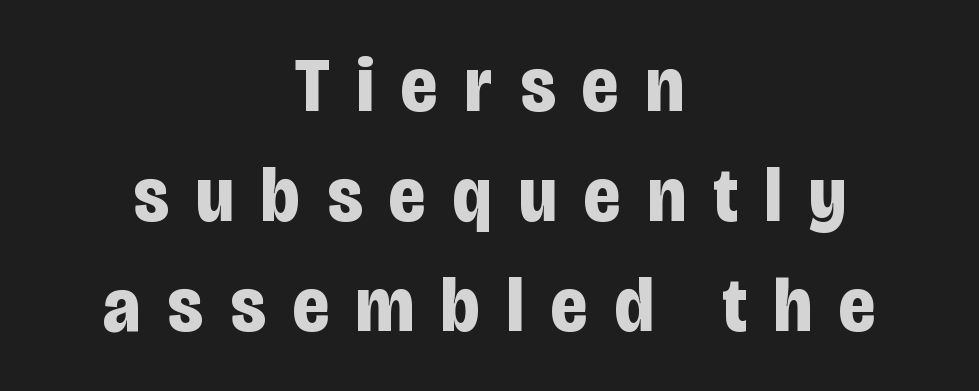
Q: Is the text bold? A: Yes.
Q: Is the text italic (slanted)? A: No, it is upright.
Q: Is the typeface a serif or a sans-serif typeface? A: Sans-serif.
Q: Is the text underlined? A: No.
Q: How is the paragraph aligned? A: Centered.
Q: Is the spacing between letters normal or unusually wide? A: Unusually wide.
Q: Is the spacing between lines tight, normal or loose? A: Normal.
Q: Width (condensed, normal, or wide)? A: Condensed.
Q: Stroke contrast? A: Low.
Q: x-height? A: Large.
Q: Monospaced? A: No.
